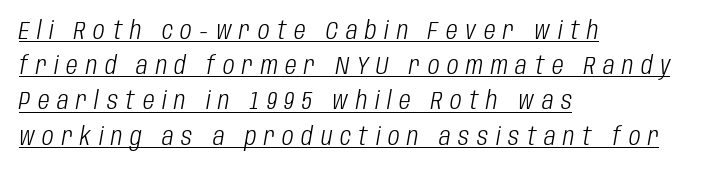
The image shows 25 px text type, italic (leaning right); set left-aligned, normal line spacing (1.41x), unusually wide letter spacing (+0.31 em), underlined.
